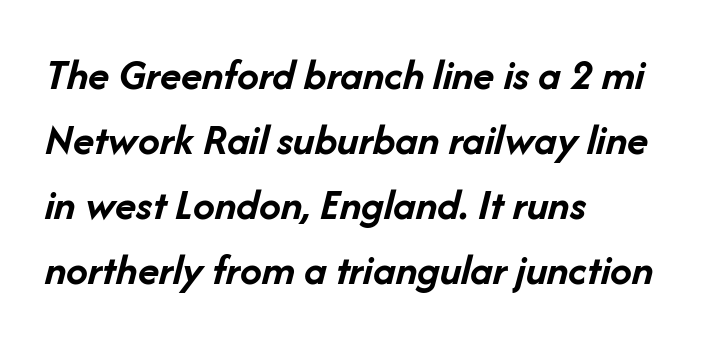
The image shows 44 px semibold type, italic (leaning right); set left-aligned, normal line spacing (1.48x), normal letter spacing, not underlined; low stroke contrast and a medium x-height.
